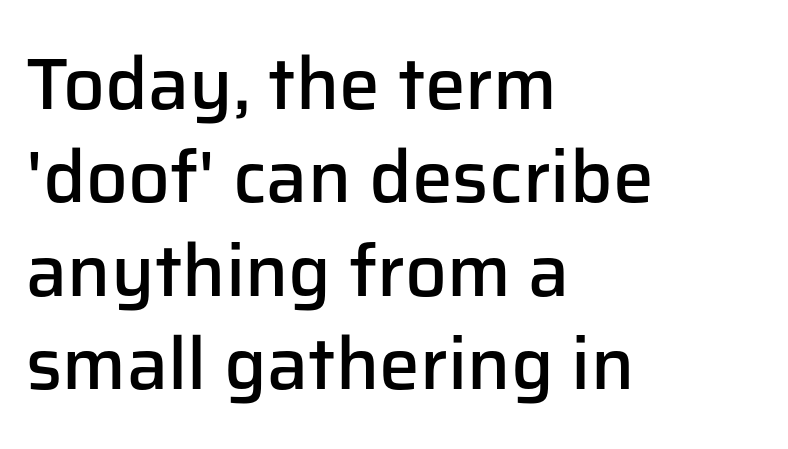
{"serif": "no", "italic": "no", "bold": "semi", "weight": "semibold", "width": "normal", "stroke_contrast": "low", "x_height": "medium", "monospaced": "no", "underline": "no", "align": "left", "line_spacing": "normal", "line_spacing_ratio": 1.28, "letter_spacing": "normal", "letter_spacing_em": 0.0, "glyph_px": 73}
